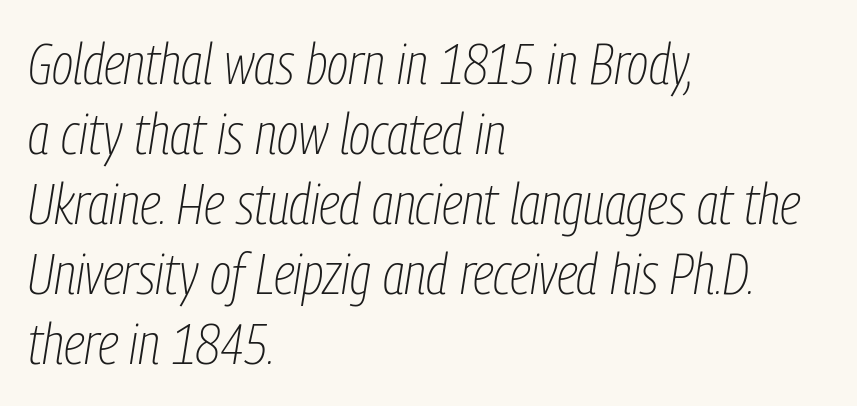
Q: Is the text bold? A: No.
Q: Is the text italic (slanted)? A: Yes, it leans right by about 9 degrees.
Q: Is the text underlined? A: No.
Q: How is the paragraph aligned? A: Left-aligned.
Q: Is the spacing between letters normal or unusually wide? A: Normal.
Q: Width (condensed, normal, or wide)? A: Condensed.
Q: Stroke contrast? A: Low.
Q: x-height? A: Medium.
Q: Monospaced? A: No.
